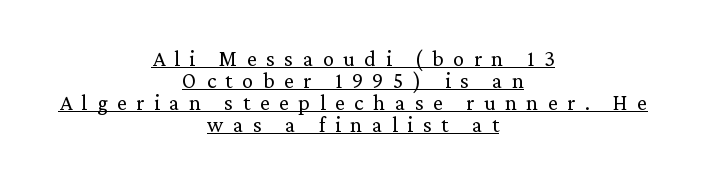
Italic? Not at all — the glyphs are vertical. Stems here are at most as thick as an everyday book face. This sample is center-justified, so both line endings float freely. In terms of leading, this rendering errs on the cramped side. What decoration does the sample have? An underline. Someone cranked the tracking dial way up on this one.
